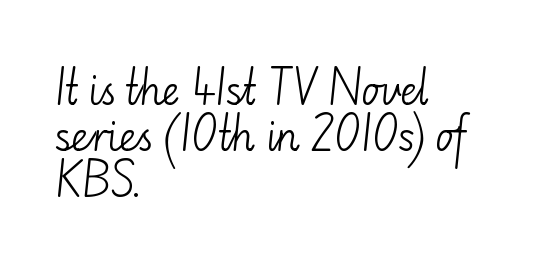
Q: Is the text bold? A: No.
Q: Is the text italic (slanted)? A: Yes.
Q: Is the typeface a serif or a sans-serif typeface? A: Sans-serif.
Q: Is the text underlined? A: No.
Q: How is the paragraph aligned? A: Left-aligned.
Q: Is the spacing between letters normal or unusually wide? A: Normal.
Q: Width (condensed, normal, or wide)? A: Normal.
Q: Stroke contrast? A: Low.
Q: x-height? A: Small.
Q: Monospaced? A: No.
